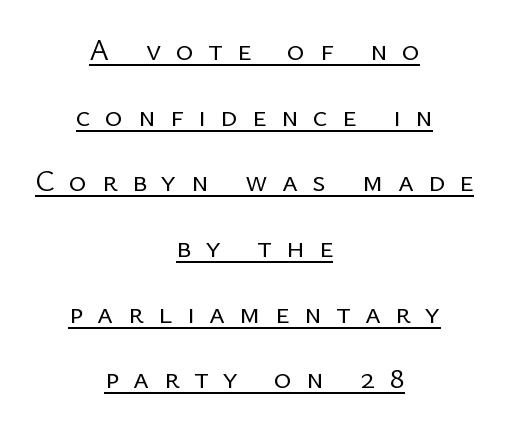
Q: Is the text bold? A: No.
Q: Is the text italic (slanted)? A: No, it is upright.
Q: Is the typeface a serif or a sans-serif typeface? A: Sans-serif.
Q: Is the text underlined? A: Yes.
Q: How is the paragraph aligned? A: Centered.
Q: Is the spacing between letters normal or unusually wide? A: Unusually wide.
Q: Is the spacing between lines tight, normal or loose? A: Loose.
Q: Width (condensed, normal, or wide)? A: Normal.
Q: Stroke contrast? A: Low.
Q: x-height? A: Medium.
Q: Monospaced? A: No.
